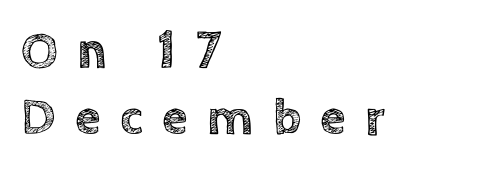
The image shows 52 px text type, upright; set left-aligned, normal line spacing (1.27x), unusually wide letter spacing (+0.37 em), not underlined; a large x-height.
